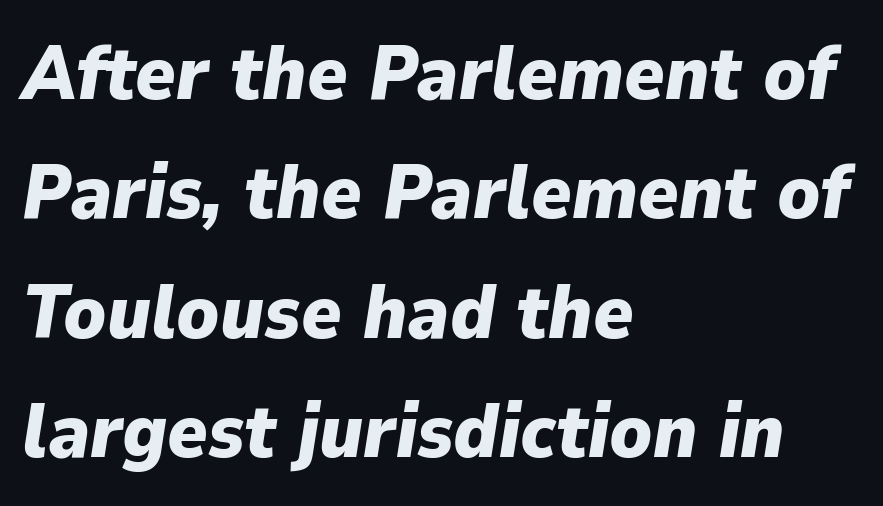
Q: Is the text bold? A: Yes.
Q: Is the text italic (slanted)? A: Yes, it leans right by about 9 degrees.
Q: Is the text underlined? A: No.
Q: How is the paragraph aligned? A: Left-aligned.
Q: Is the spacing between letters normal or unusually wide? A: Normal.
Q: Is the spacing between lines tight, normal or loose? A: Normal.
Q: Width (condensed, normal, or wide)? A: Normal.
Q: Stroke contrast? A: Low.
Q: x-height? A: Medium.
Q: Monospaced? A: No.
